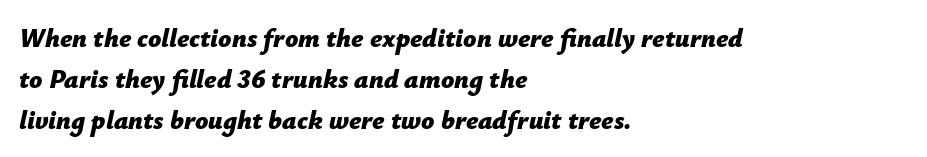
Q: Is the text bold? A: Yes.
Q: Is the text italic (slanted)? A: Yes, it leans right by about 12 degrees.
Q: Is the text underlined? A: No.
Q: How is the paragraph aligned? A: Left-aligned.
Q: Is the spacing between letters normal or unusually wide? A: Normal.
Q: Is the spacing between lines tight, normal or loose? A: Normal.
